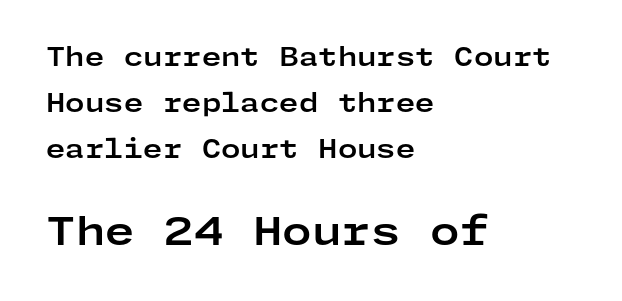
{"serif": "no", "italic": "no", "bold": "yes", "weight": "bold", "width": "wide", "stroke_contrast": "low", "x_height": "medium", "underline": "no", "align": "left", "line_spacing_ratio": 1.85, "letter_spacing": "normal", "letter_spacing_em": 0.0, "larger_block": "second", "size_ratio": 1.52, "glyph_px": 38}
